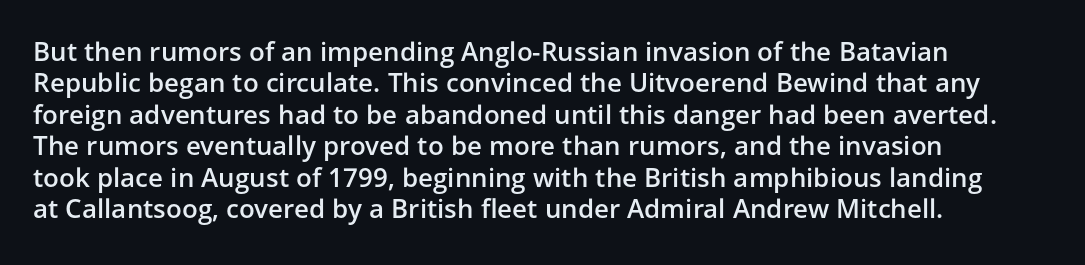
Q: Is the text bold? A: Semi-bold.
Q: Is the text italic (slanted)? A: No, it is upright.
Q: Is the text underlined? A: No.
Q: How is the paragraph aligned? A: Left-aligned.
Q: Is the spacing between letters normal or unusually wide? A: Normal.
